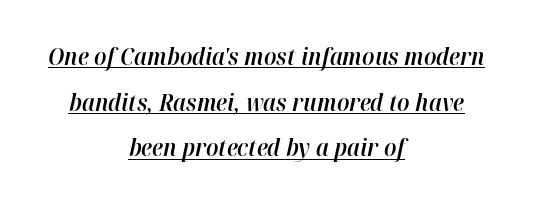
A continuous stroke trails under the words, as in a hyperlink. The passage shown is semibold, sitting just below true bold. It's the slanting kind of type. Does the leading feel generous? Absolutely, it's lavish.
